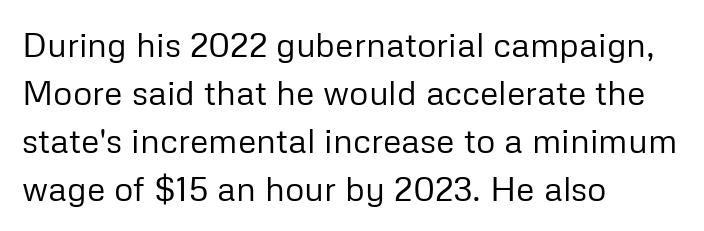
{"serif": "no", "italic": "no", "bold": "no", "weight": "regular", "width": "normal", "stroke_contrast": "low", "x_height": "medium", "monospaced": "no", "underline": "no", "align": "left", "line_spacing": "normal", "line_spacing_ratio": 1.41, "letter_spacing": "normal", "letter_spacing_em": 0.0, "glyph_px": 34}
